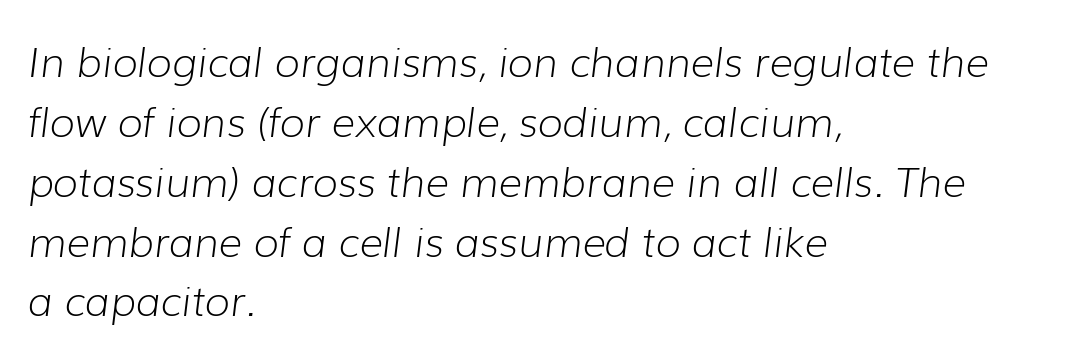
{"italic": "yes", "lean": "right", "slant_degrees": 7, "bold": "no", "weight": "light", "width": "normal", "stroke_contrast": "low", "x_height": "medium", "monospaced": "no", "underline": "no", "align": "left", "line_spacing": "normal", "line_spacing_ratio": 1.46, "letter_spacing": "normal", "letter_spacing_em": 0.0, "glyph_px": 41}
